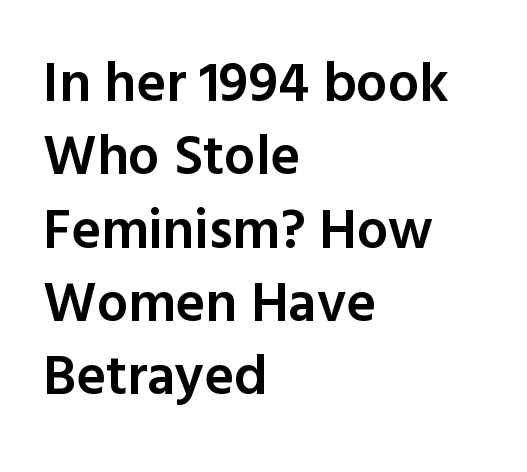
The image shows 56 px semibold sans-serif type, upright; set left-aligned, normal line spacing (1.31x), normal letter spacing, not underlined; a medium x-height.
